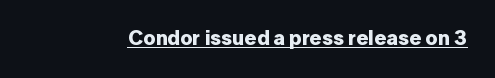
Q: Is the text bold? A: Yes.
Q: Is the text italic (slanted)? A: No, it is upright.
Q: Is the text underlined? A: Yes.
Q: Is the spacing between letters normal or unusually wide? A: Normal.
